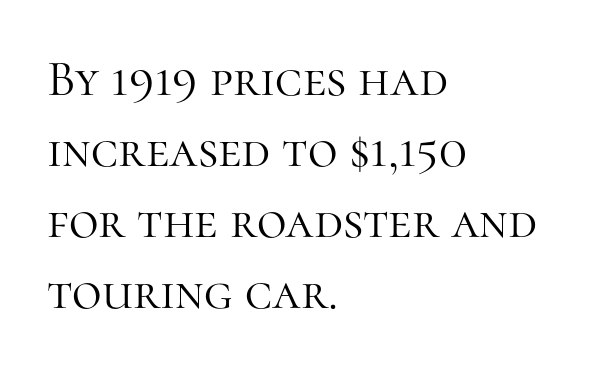
The image shows 51 px light serif type, upright; set left-aligned, normal line spacing (1.39x), normal letter spacing, not underlined; high stroke contrast and a medium x-height.
